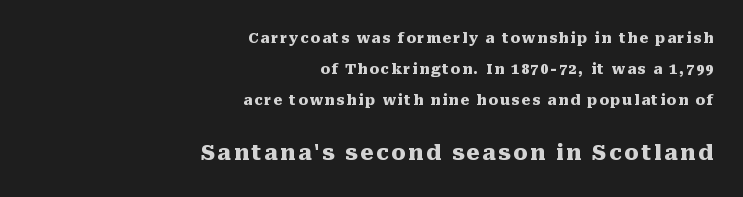
The image shows 21 px bold type, upright; set right-aligned, loose line spacing (2.22x), not underlined; the second (bottom) block is 1.5x larger.
